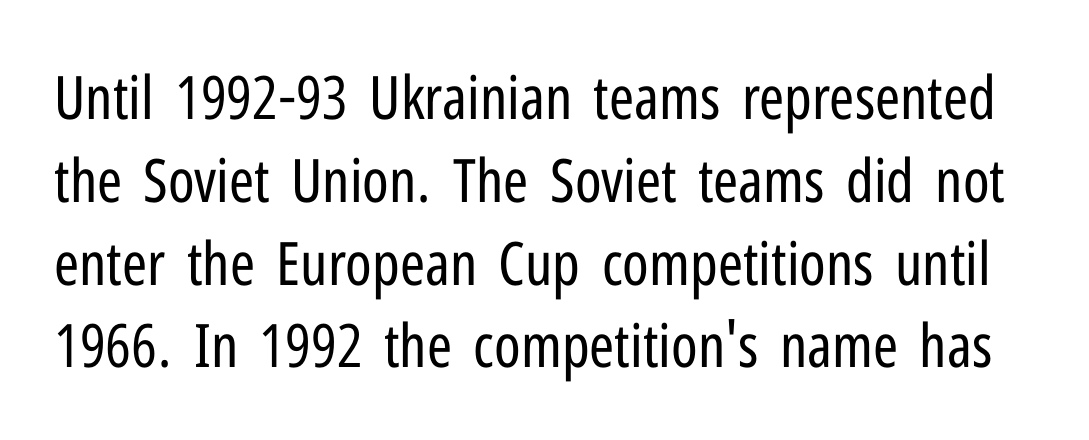
What kind of face is this? One without serifs — a sans. Think of a printed novel: that variable character pitch is what you see here. Bare-footed words on every line. Weight class: somewhere from thin through regular. Students, observe: this is what conventionally led text looks like. This is roman type, the default non-slanted kind.
